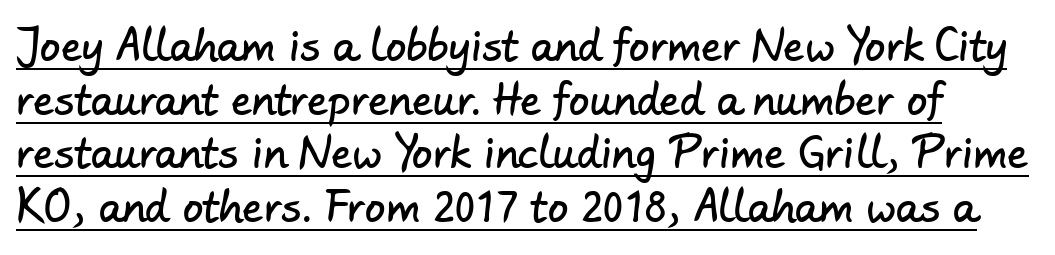
{"serif": "no", "width": "normal", "stroke_contrast": "low", "x_height": "small", "monospaced": "no", "underline": "yes", "line_spacing": "normal", "line_spacing_ratio": 1.31, "letter_spacing": "normal", "letter_spacing_em": 0.0, "glyph_px": 41}
